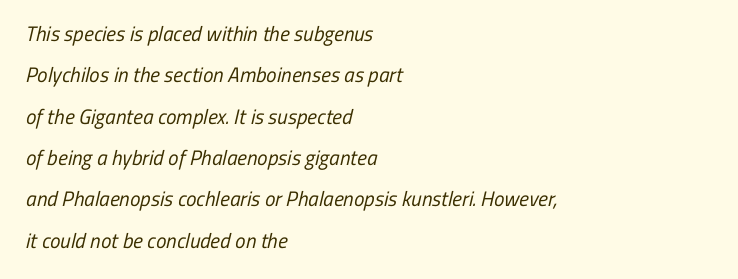
{"bold": "no", "underline": "no", "align": "left", "line_spacing": "loose", "line_spacing_ratio": 1.97, "letter_spacing": "normal", "letter_spacing_em": 0.0, "glyph_px": 21}
